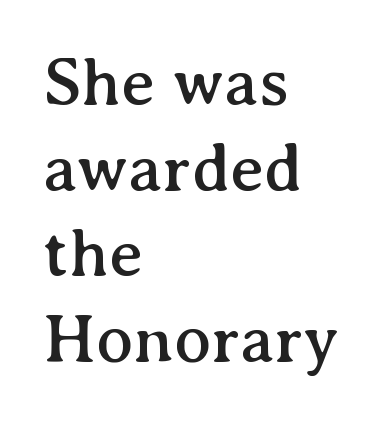
You can tell it's not italic because the verticals are truly vertical. Serifs: yes, visible at the terminals of the letterforms. Here the glyphs are tracked normally, forming tight word shapes. Think of a printed novel: that variable character pitch is what you see here. The paragraph shown leans on its left margin. Unmarked baselines from the first word to the last.
